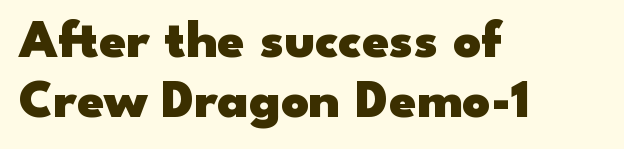
Each new line begins almost immediately beneath the previous one. These lines are rendered in a variable-pitch font. The passage shown is typeset with a sans-serif family. The typesetting leans heavy: a genuine bold.
